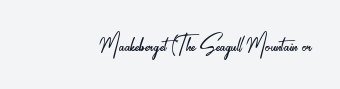
How are the letters spaced? Ordinarily, with no added tracking. The passage shown is not underscored anywhere. A quiet, ordinary-to-light weight characterises the typeface. Spacing verdict: proportional, widths tailored to each character. Short and long lines alike share a common ending point at right.
